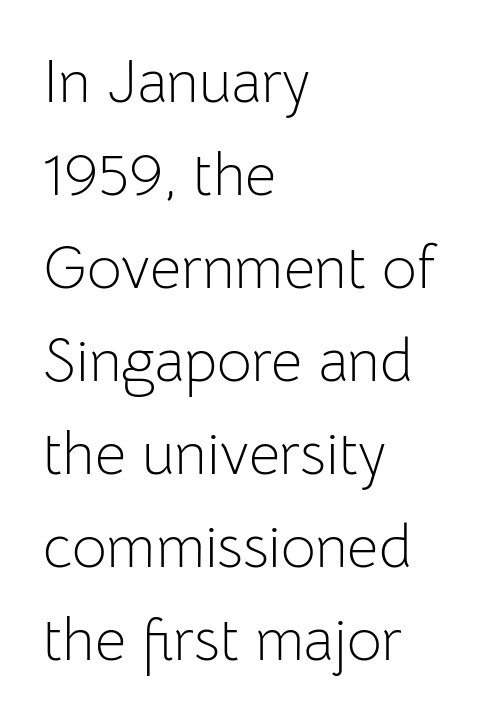
{"serif": "no", "italic": "no", "bold": "no", "weight": "light", "width": "normal", "stroke_contrast": "low", "x_height": "medium", "monospaced": "no", "underline": "no", "align": "left", "line_spacing": "normal", "line_spacing_ratio": 1.55, "letter_spacing": "normal", "letter_spacing_em": 0.0, "glyph_px": 60}
